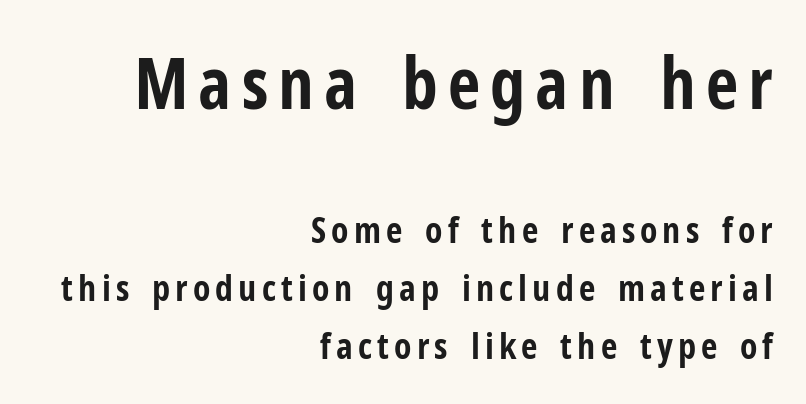
Horizontal bands of white between lines are of average thickness. In terms of letterform style, serifs are entirely absent. Notice how the passage keeps a crisp vertical edge on the right only. Quick note: underline off.
